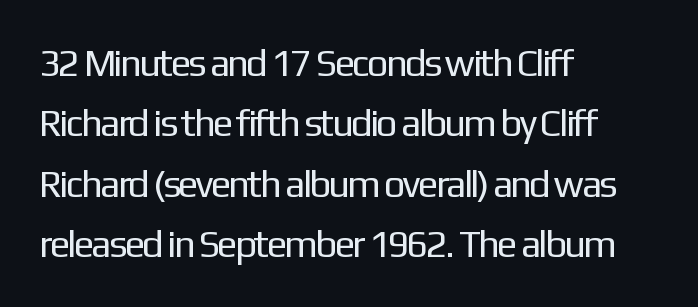
The image shows 38 px regular-weight sans-serif type, upright; set left-aligned, normal line spacing (1.59x), normal letter spacing, not underlined; low stroke contrast and a medium x-height.
